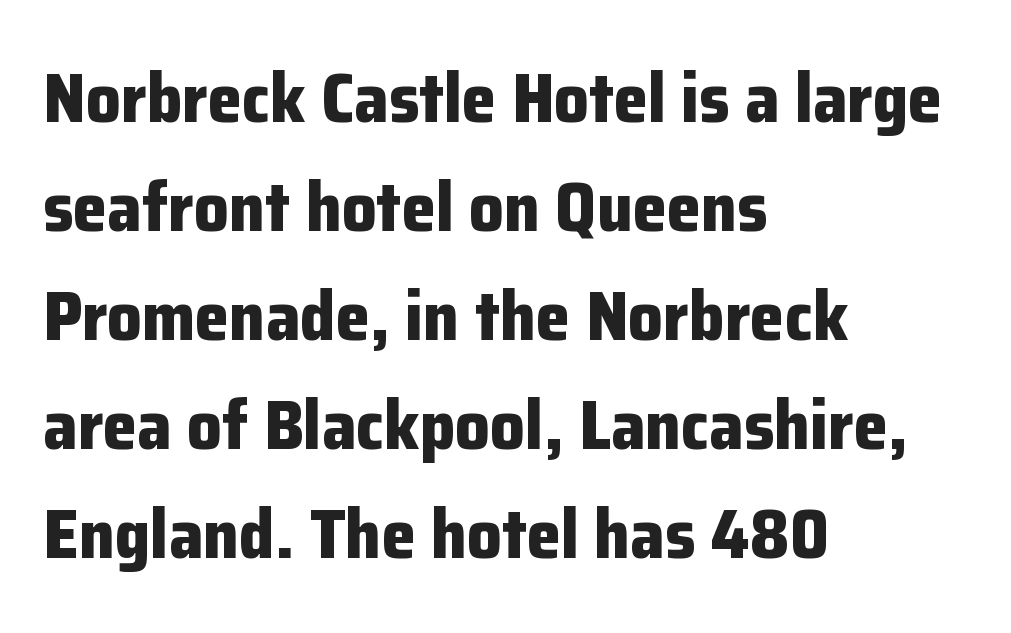
{"serif": "no", "italic": "no", "bold": "yes", "weight": "bold", "width": "normal", "stroke_contrast": "low", "x_height": "medium", "monospaced": "no", "underline": "no", "align": "left", "line_spacing": "normal", "line_spacing_ratio": 1.58, "letter_spacing": "normal", "letter_spacing_em": 0.0, "glyph_px": 69}
